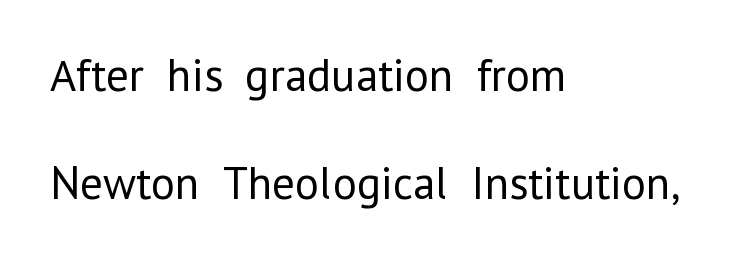
Short note: letters normally spaced. Think of a printed novel: that variable character pitch is what you see here. Plain, unruled lines of type. A typesetter would mark this as roman, not italic. The vertical gap from one line to the next is large.
